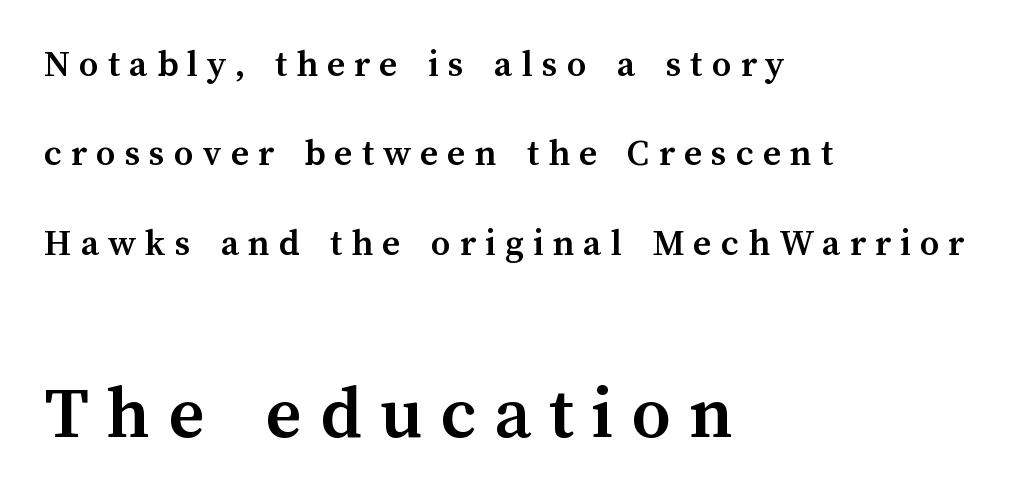
Q: Is the text bold? A: Yes.
Q: Is the text italic (slanted)? A: No, it is upright.
Q: Is the text underlined? A: No.
Q: How is the paragraph aligned? A: Left-aligned.
Q: Is the spacing between letters normal or unusually wide? A: Unusually wide.
Q: Is the spacing between lines tight, normal or loose? A: Loose.
Q: Which block of text is set in a larger size, the first (top) or the second (bottom)? A: The second (bottom) one.
Q: Width (condensed, normal, or wide)? A: Normal.
Q: Stroke contrast? A: Medium.
Q: x-height? A: Medium.
Q: Monospaced? A: No.
